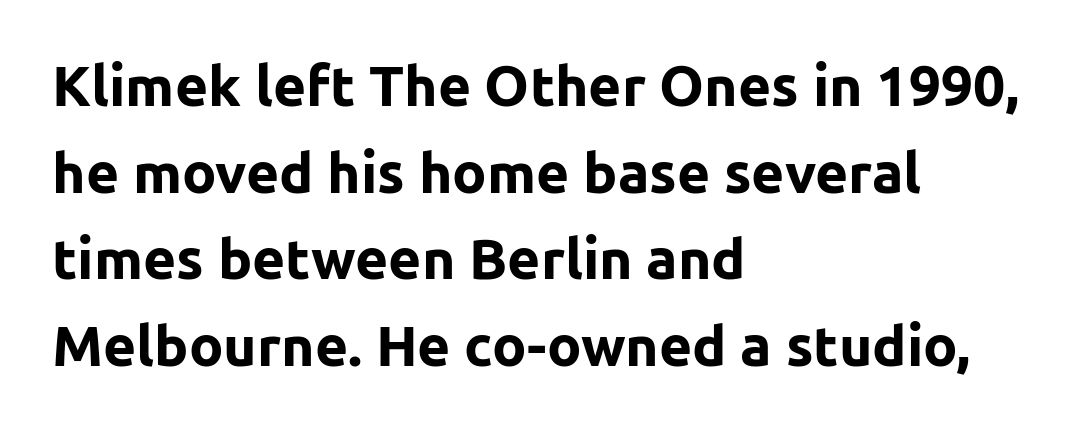
{"serif": "no", "italic": "no", "bold": "yes", "weight": "bold", "width": "normal", "stroke_contrast": "low", "x_height": "medium", "monospaced": "no", "underline": "no", "align": "left", "line_spacing": "normal", "line_spacing_ratio": 1.52, "letter_spacing": "normal", "letter_spacing_em": 0.0, "glyph_px": 57}
